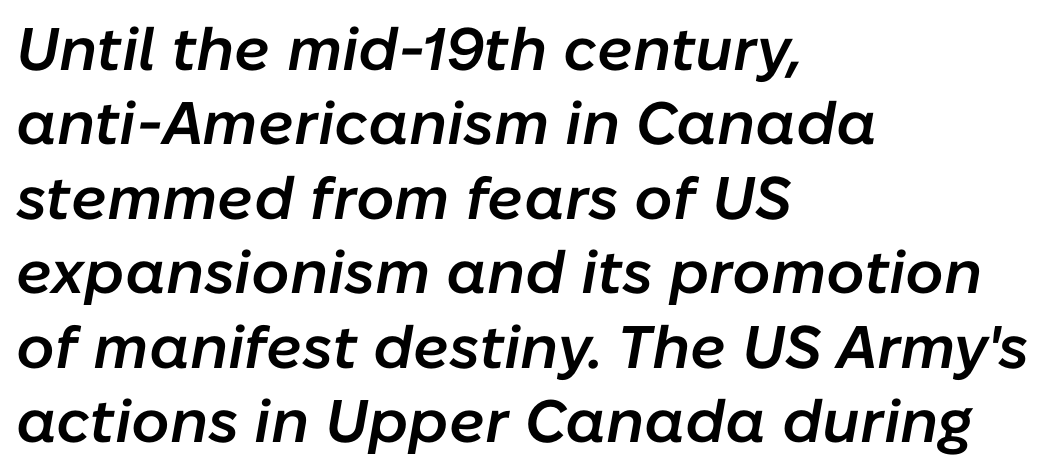
{"italic": "yes", "lean": "right", "slant_degrees": 10, "bold": "semi", "weight": "semibold", "width": "normal", "stroke_contrast": "low", "x_height": "medium", "monospaced": "no", "underline": "no", "align": "left", "line_spacing_ratio": 1.24, "letter_spacing": "normal", "letter_spacing_em": 0.0, "glyph_px": 60}
